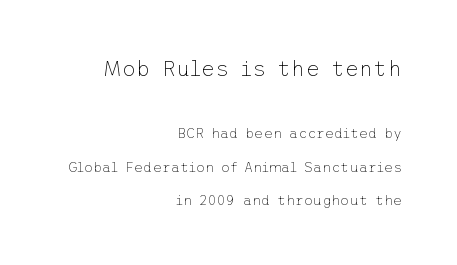
{"italic": "no", "bold": "no", "underline": "no", "align": "right", "line_spacing": "loose", "line_spacing_ratio": 2.39, "letter_spacing": "normal", "letter_spacing_em": 0.0, "larger_block": "first", "size_ratio": 1.57, "glyph_px": 22}
